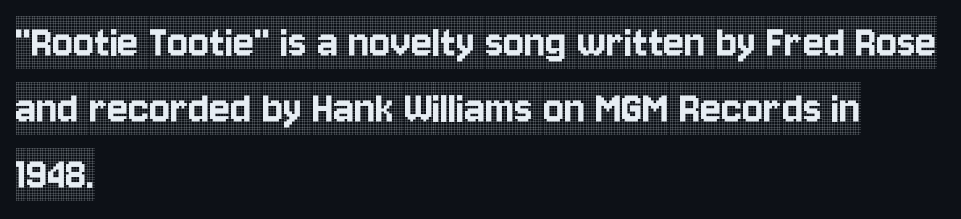
Q: Is the text italic (slanted)? A: No, it is upright.
Q: Is the typeface a serif or a sans-serif typeface? A: Serif.
Q: Is the text underlined? A: No.
Q: How is the paragraph aligned? A: Left-aligned.
Q: Is the spacing between letters normal or unusually wide? A: Normal.
Q: Is the spacing between lines tight, normal or loose? A: Normal.
Q: Width (condensed, normal, or wide)? A: Condensed.
Q: x-height? A: Large.
Q: Monospaced? A: No.
